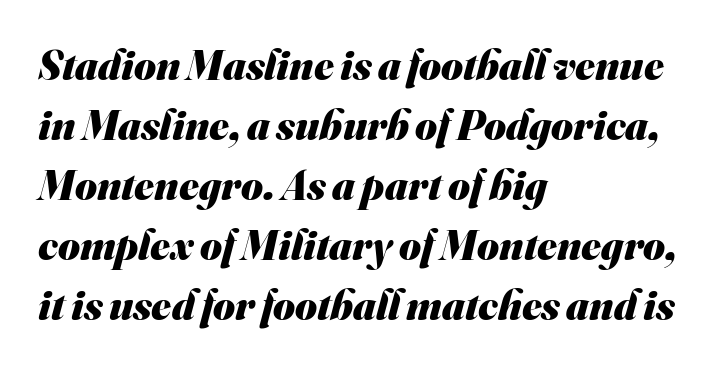
Q: Is the text bold? A: Yes.
Q: Is the typeface a serif or a sans-serif typeface? A: Sans-serif.
Q: Is the text underlined? A: No.
Q: How is the paragraph aligned? A: Left-aligned.
Q: Is the spacing between letters normal or unusually wide? A: Normal.
Q: Is the spacing between lines tight, normal or loose? A: Normal.
Q: Width (condensed, normal, or wide)? A: Normal.
Q: Stroke contrast? A: Medium.
Q: x-height? A: Small.
Q: Monospaced? A: No.
